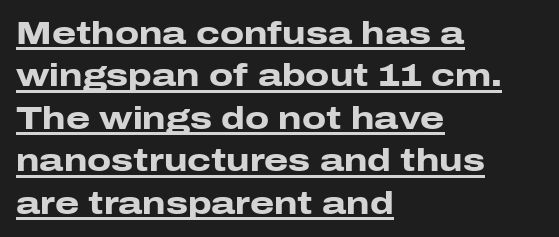
The letters carry no serifs — their stems end cleanly without finishing strokes. The face used here has the dense, thick strokes of a bold. The lettering holds an erect, upright posture throughout. Normally led — the rows are evenly, conventionally spaced. You could not count columns in this text — the font is proportionally spaced. A student would call this left alignment; a typographer would say flush left, rag right.
